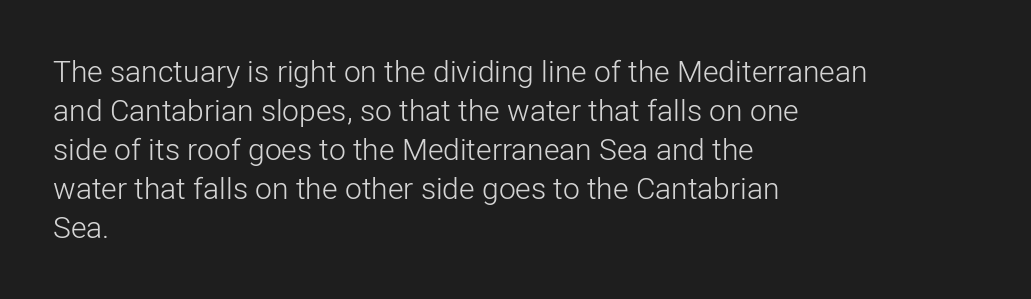
{"serif": "no", "italic": "no", "bold": "no", "weight": "light", "width": "normal", "stroke_contrast": "low", "x_height": "medium", "monospaced": "no", "underline": "no", "align": "left", "line_spacing": "normal", "line_spacing_ratio": 1.3, "letter_spacing": "normal", "letter_spacing_em": 0.0, "glyph_px": 30}
